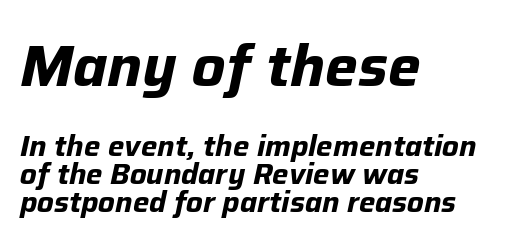
{"italic": "yes", "lean": "right", "slant_degrees": 12, "bold": "yes", "weight": "bold", "width": "normal", "stroke_contrast": "low", "x_height": "medium", "monospaced": "no", "underline": "no", "align": "left", "line_spacing": "tight", "line_spacing_ratio": 0.97, "letter_spacing": "normal", "letter_spacing_em": 0.0, "larger_block": "first", "size_ratio": 2.0, "glyph_px": 58}
